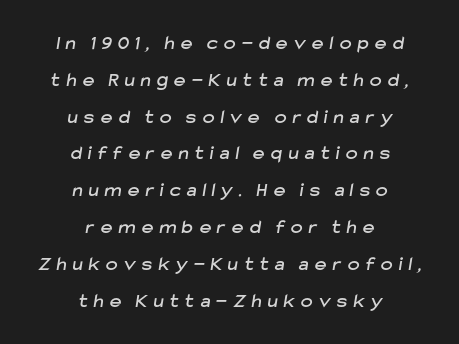
The image shows 20 px text type; set centered, line spacing 1.84x, unusually wide letter spacing (+0.31 em), not underlined.
